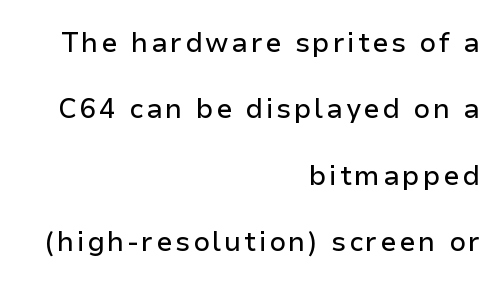
Every row of glyphs terminates at an identical x-position on the right. In terms of posture, this sample is upright. Is there much room between lines? Yes — plenty of vertical air separates them. The string is rendered with underlining switched off.
